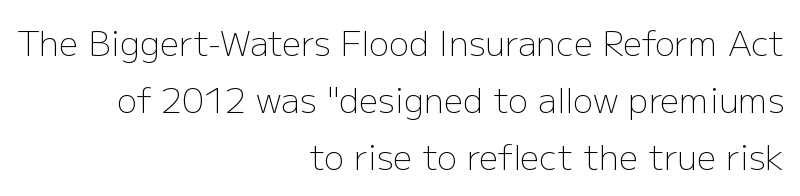
The image shows 34 px light sans-serif type, upright; set right-aligned, normal line spacing (1.67x), normal letter spacing, not underlined; low stroke contrast and a medium x-height.
